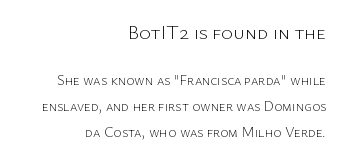
Q: Is the text bold? A: No.
Q: Is the text italic (slanted)? A: No, it is upright.
Q: Is the text underlined? A: No.
Q: How is the paragraph aligned? A: Right-aligned.
Q: Is the spacing between letters normal or unusually wide? A: Normal.
Q: Which block of text is set in a larger size, the first (top) or the second (bottom)? A: The first (top) one.
